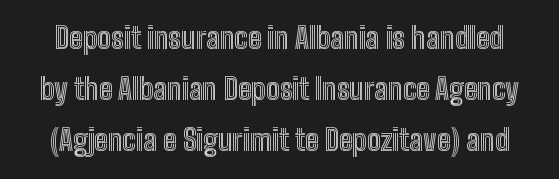
The image shows 29 px condensed type, upright; set line spacing 1.76x, normal letter spacing, not underlined; a medium x-height.
